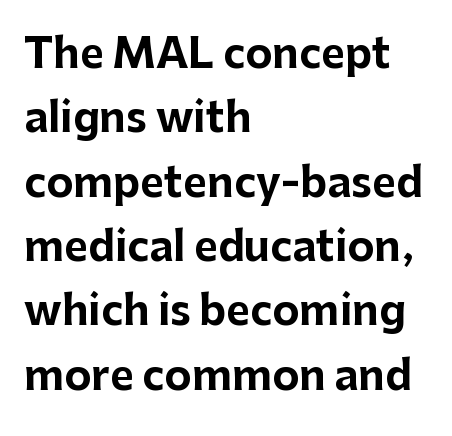
A typesetter would call this leading conventional body-copy spacing. This rendering leaves character spacing at its baseline value. Descenders hang freely into open space. The lines in this sample share a left origin and differ only in where they stop. These lines are composed in type without serifs.
